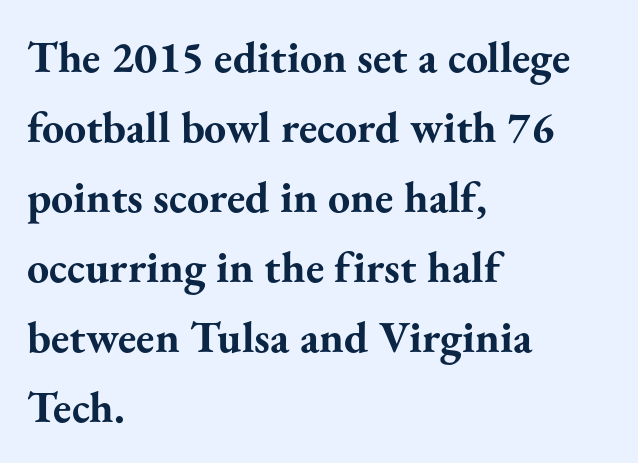
The image shows 44 px bold serif type, upright; set left-aligned, normal line spacing (1.59x), normal letter spacing, not underlined; medium stroke contrast and a small x-height.
